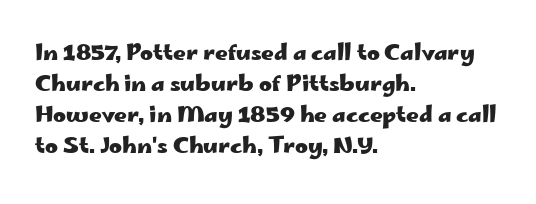
Ordinary non-slanted type is in use. The space between consecutive lines is moderate. The strokes are fattened all the way to bold. No extra tracking has been applied to these lines. Quick note: underline off. The typesetter chose a ragged-right arrangement here.
